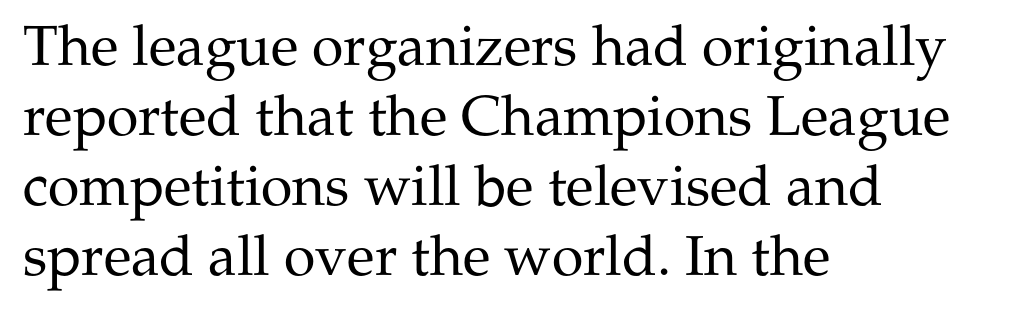
The face used here is rendered with its standard letterfit. This sample uses an upright cut, with every glyph sitting square on the baseline. The passage shown is typeset with a serif family. The font sits on the lighter half of the weight spectrum, regular included. Looks like regular typesetting: each glyph gets only the width it needs.
